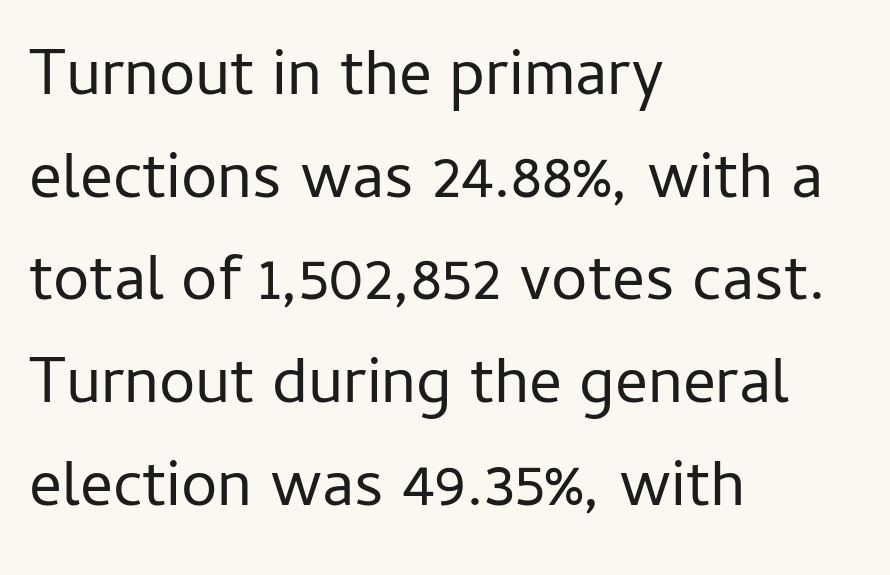
The image shows 65 px regular-weight sans-serif type, upright; set left-aligned, normal line spacing (1.58x), normal letter spacing, not underlined; low stroke contrast and a medium x-height.
